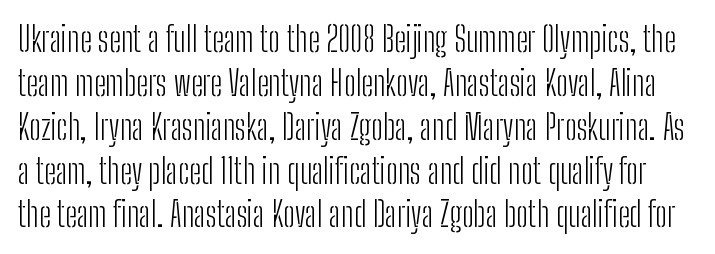
{"serif": "no", "italic": "no", "bold": "no", "weight": "light", "width": "condensed", "stroke_contrast": "low", "x_height": "medium", "monospaced": "no", "underline": "no", "line_spacing": "normal", "line_spacing_ratio": 1.29, "letter_spacing": "normal", "letter_spacing_em": 0.0, "glyph_px": 34}
